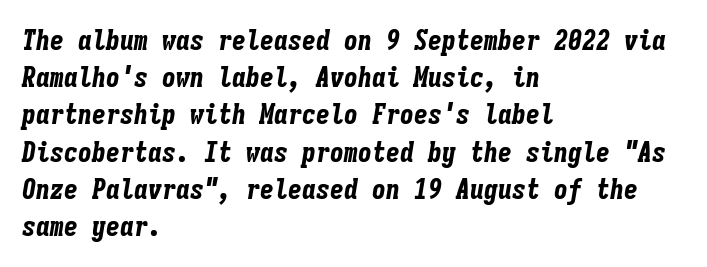
This sample keeps an unexceptional amount of space between lines. Underlining? Definitely not there. The letters march in equal steps, a hallmark of fixed-pitch type. Its strokes are broad and dark, the hallmark of bold type.
